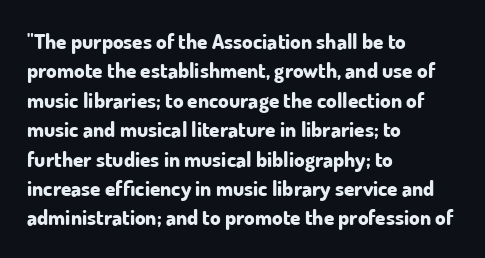
The image shows 21 px bold type, upright; set left-aligned, normal line spacing (1.4x), normal letter spacing, not underlined.
